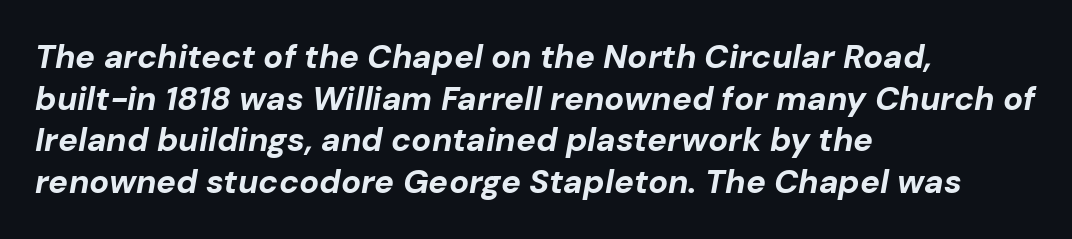
Check under the words: just untouched page. The paragraph shown leans on its left margin. Each glyph is drawn with heavy, bold strokes. Slanted lettering throughout.
